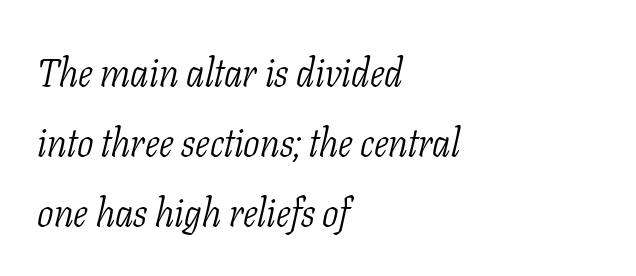
Q: Is the text bold? A: No.
Q: Is the text italic (slanted)? A: Yes, it leans right by about 11 degrees.
Q: Is the typeface a serif or a sans-serif typeface? A: Serif.
Q: Is the text underlined? A: No.
Q: How is the paragraph aligned? A: Left-aligned.
Q: Is the spacing between letters normal or unusually wide? A: Normal.
Q: Width (condensed, normal, or wide)? A: Condensed.
Q: Stroke contrast? A: Low.
Q: x-height? A: Medium.
Q: Monospaced? A: No.
